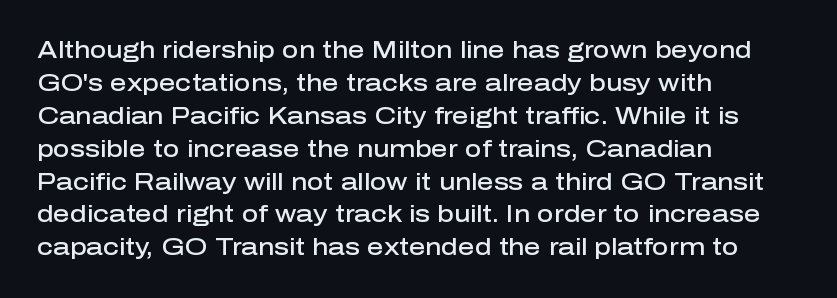
The image shows 23 px text type, upright; set left-aligned, normal line spacing (1.43x), normal letter spacing, not underlined.
